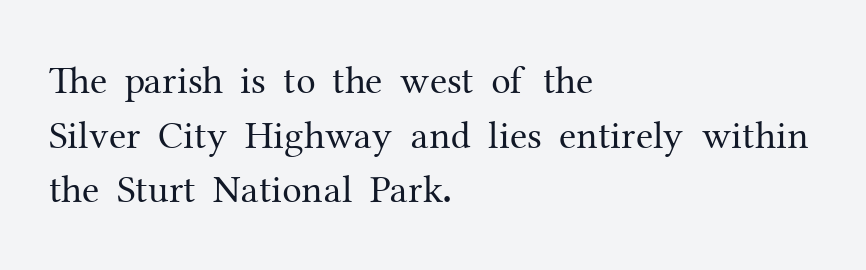
The image shows 39 px regular-weight serif type, upright; set left-aligned, normal line spacing (1.4x), normal letter spacing, not underlined; medium stroke contrast and a medium x-height.
